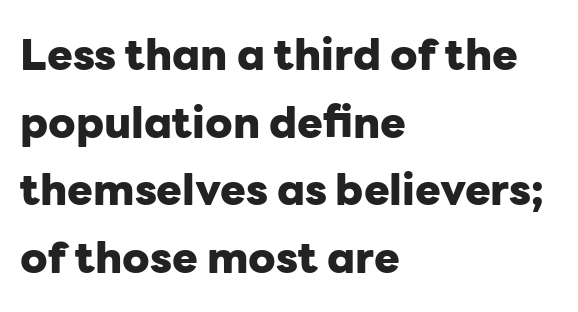
{"serif": "no", "italic": "no", "bold": "yes", "weight": "heavy", "width": "normal", "stroke_contrast": "low", "x_height": "medium", "monospaced": "no", "underline": "no", "align": "left", "line_spacing": "normal", "line_spacing_ratio": 1.57, "letter_spacing": "normal", "letter_spacing_em": 0.0, "glyph_px": 43}
